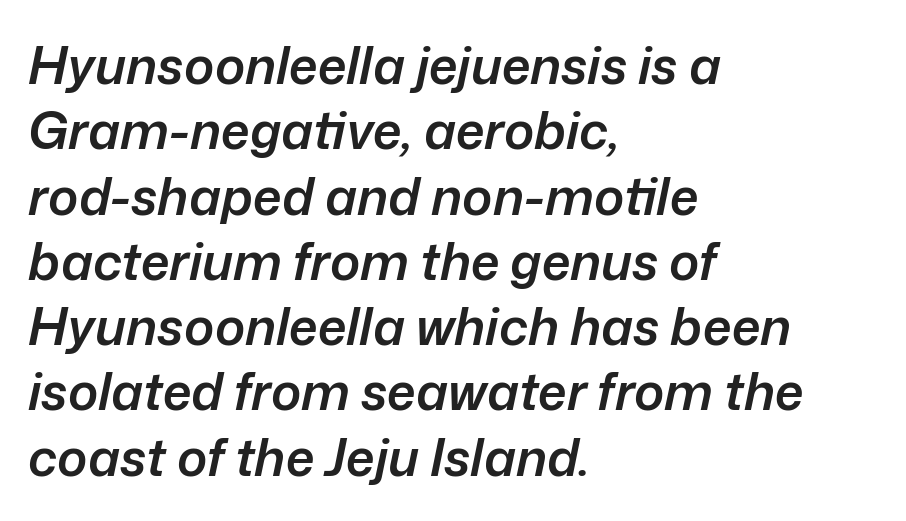
{"italic": "yes", "lean": "right", "slant_degrees": 12, "bold": "semi", "weight": "semibold", "width": "normal", "stroke_contrast": "low", "x_height": "medium", "monospaced": "no", "underline": "no", "align": "left", "line_spacing": "normal", "line_spacing_ratio": 1.28, "letter_spacing": "normal", "letter_spacing_em": 0.0, "glyph_px": 51}
